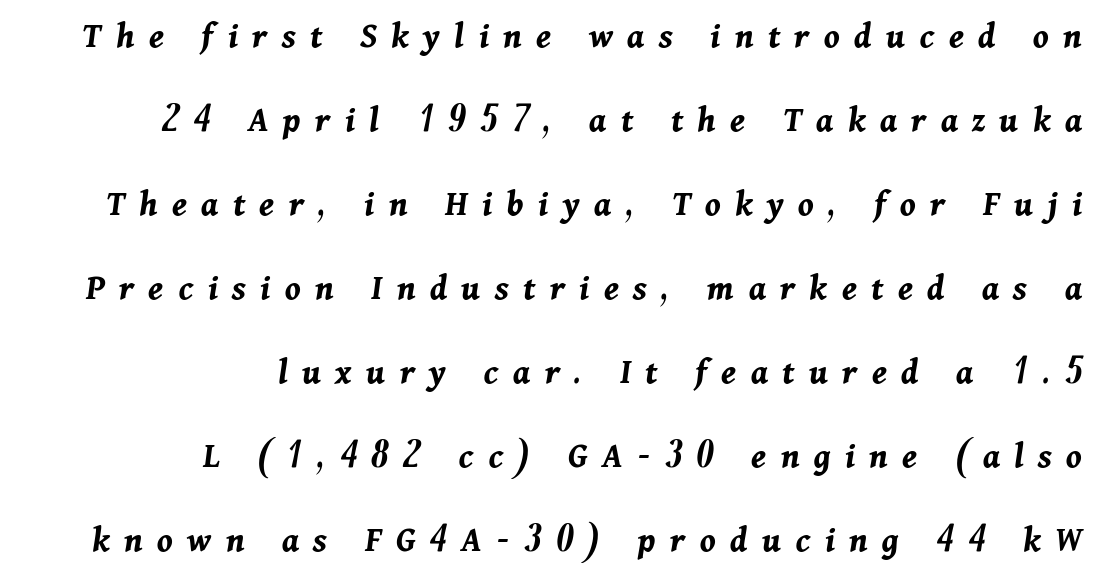
Q: Is the text bold? A: Yes.
Q: Is the text italic (slanted)? A: Yes, it leans right by about 11 degrees.
Q: Is the text underlined? A: No.
Q: How is the paragraph aligned? A: Right-aligned.
Q: Is the spacing between letters normal or unusually wide? A: Unusually wide.
Q: Is the spacing between lines tight, normal or loose? A: Loose.
Q: Width (condensed, normal, or wide)? A: Normal.
Q: Stroke contrast? A: Medium.
Q: x-height? A: Medium.
Q: Monospaced? A: No.
